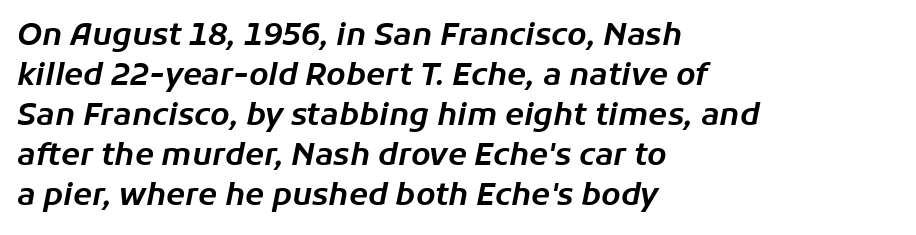
Note the varied advance widths — an 'i' is clearly narrower than an 'm'. Tall strokes in this sample are angled rather than plumb. The lines are quadded left. Interline gaps are of average width in this sample.
